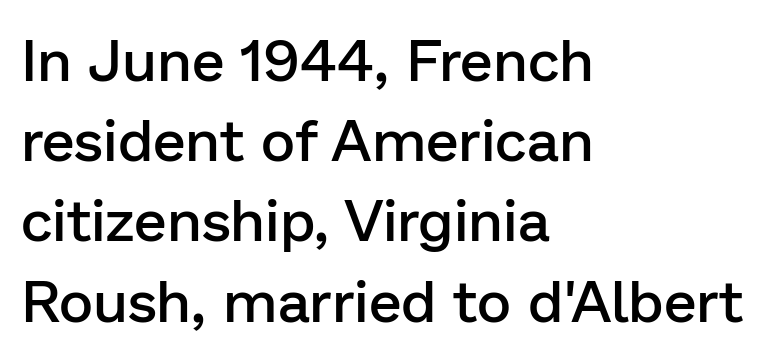
{"serif": "no", "italic": "no", "bold": "semi", "weight": "semibold", "width": "normal", "stroke_contrast": "low", "x_height": "medium", "monospaced": "no", "underline": "no", "align": "left", "line_spacing": "normal", "line_spacing_ratio": 1.36, "letter_spacing": "normal", "letter_spacing_em": 0.0, "glyph_px": 59}
